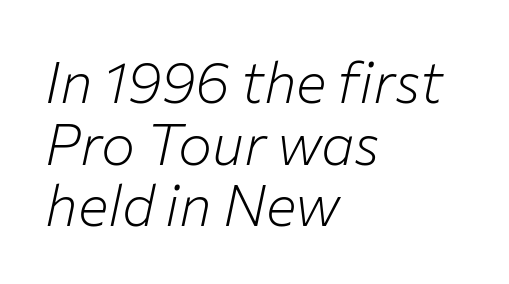
Q: Is the text bold? A: No.
Q: Is the text italic (slanted)? A: Yes, it leans right by about 12 degrees.
Q: Is the text underlined? A: No.
Q: How is the paragraph aligned? A: Left-aligned.
Q: Is the spacing between letters normal or unusually wide? A: Normal.
Q: Is the spacing between lines tight, normal or loose? A: Tight.
Q: Width (condensed, normal, or wide)? A: Normal.
Q: Stroke contrast? A: Low.
Q: x-height? A: Medium.
Q: Monospaced? A: No.
